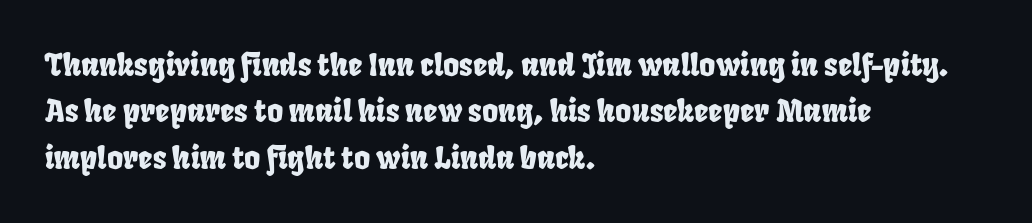
The glyphs are unaccompanied by any horizontal stroke below them. A typesetter would call this leading conventional body-copy spacing. Note the varied advance widths — an 'i' is clearly narrower than an 'm'. Left-aligned paragraph, ragged on the right. The rendering keeps characters at their native spacing. Letterform terminals end flat and unadorned throughout the passage.
